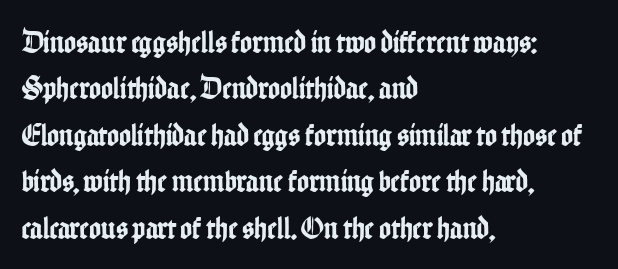
Q: Is the text italic (slanted)? A: No, it is upright.
Q: Is the typeface a serif or a sans-serif typeface? A: Sans-serif.
Q: Is the text underlined? A: No.
Q: How is the paragraph aligned? A: Left-aligned.
Q: Is the spacing between letters normal or unusually wide? A: Normal.
Q: Is the spacing between lines tight, normal or loose? A: Normal.
Q: Width (condensed, normal, or wide)? A: Condensed.
Q: Stroke contrast? A: Low.
Q: x-height? A: Medium.
Q: Monospaced? A: No.
